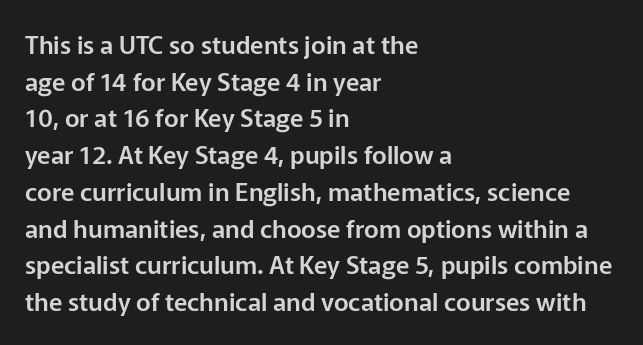
The image shows 25 px text type, upright; set left-aligned, normal line spacing (1.47x), normal letter spacing, not underlined.
